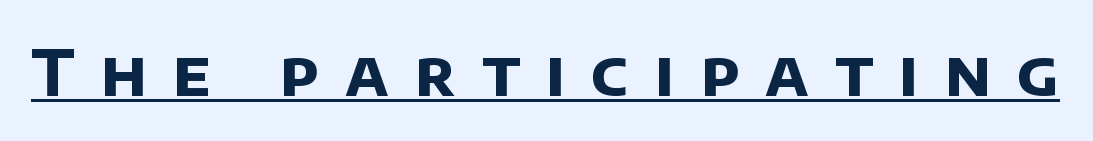
The image shows 63 px bold sans-serif type; set unusually wide letter spacing (+0.41 em), underlined; low stroke contrast and a large x-height.
